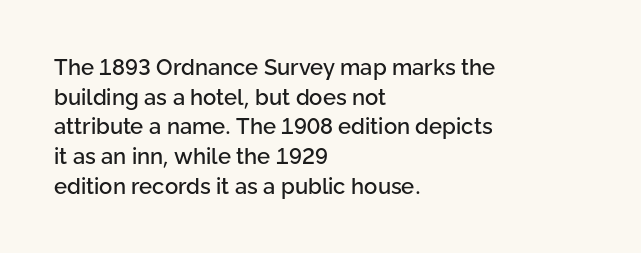
{"italic": "no", "underline": "no", "align": "left", "line_spacing": "normal", "line_spacing_ratio": 1.35, "letter_spacing": "normal", "letter_spacing_em": 0.0, "glyph_px": 22}
